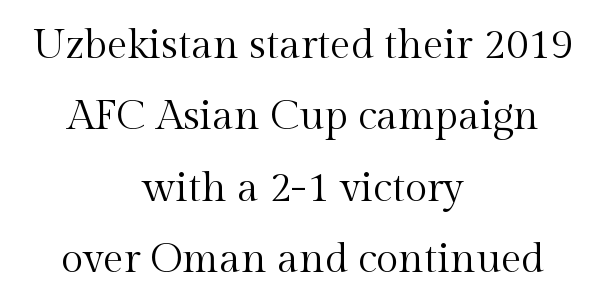
Think of a printed novel: that variable character pitch is what you see here. There is no visible air inserted between adjacent glyphs. Think standard paragraph weight, or any step lighter than that. The font's upright variant was chosen for this text. The passage shown is typeset with a serif family. The lines are quadded center.
